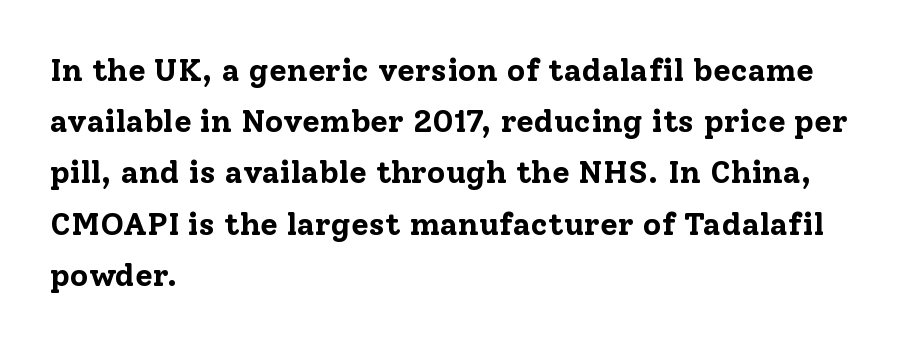
The image shows 32 px bold serif type, upright; set left-aligned, normal line spacing (1.6x), normal letter spacing, not underlined; low stroke contrast and a medium x-height.
